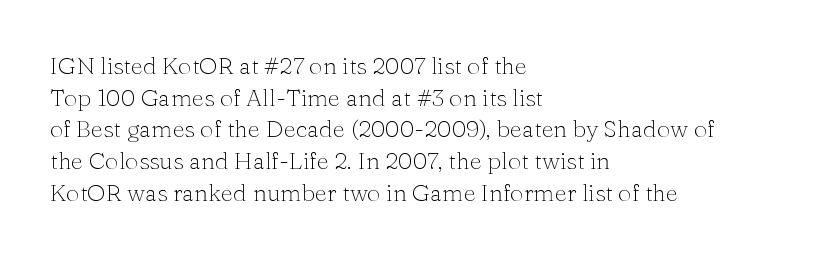
{"italic": "no", "bold": "no", "underline": "no", "align": "left", "line_spacing": "normal", "line_spacing_ratio": 1.32, "letter_spacing": "normal", "letter_spacing_em": 0.0, "glyph_px": 24}
